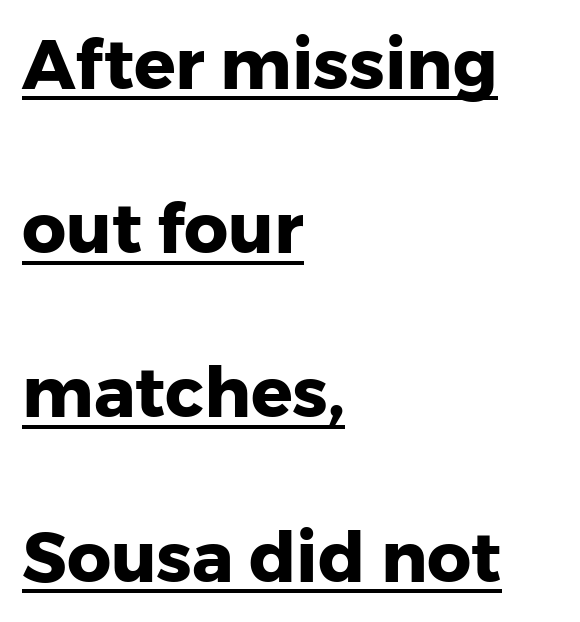
The image shows 69 px heavy sans-serif type, upright; set left-aligned, loose line spacing (2.38x), normal letter spacing, underlined; low stroke contrast and a medium x-height.
